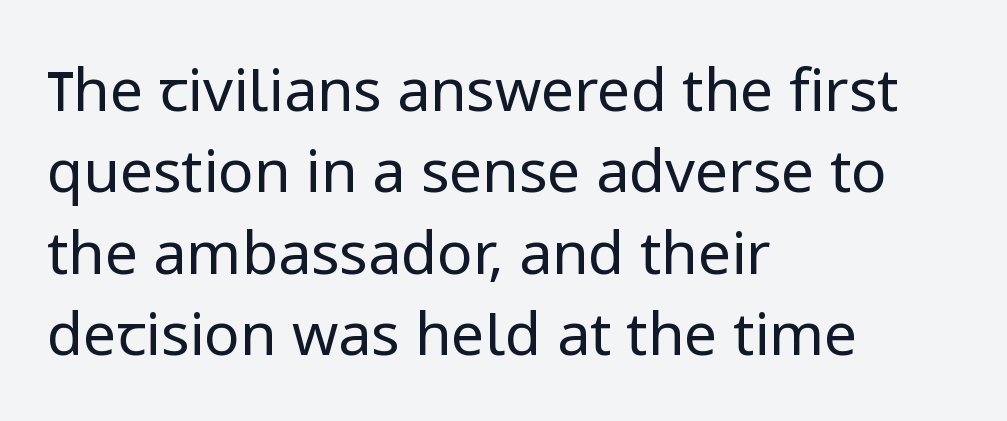
{"serif": "no", "italic": "no", "bold": "no", "weight": "regular", "width": "normal", "stroke_contrast": "low", "x_height": "medium", "monospaced": "no", "underline": "no", "align": "left", "line_spacing": "normal", "line_spacing_ratio": 1.38, "letter_spacing": "normal", "letter_spacing_em": 0.0, "glyph_px": 59}
